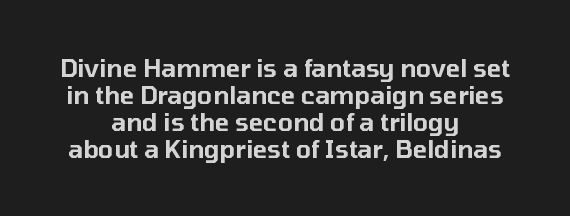
Q: Is the text italic (slanted)? A: No, it is upright.
Q: Is the text underlined? A: No.
Q: How is the paragraph aligned? A: Centered.
Q: Is the spacing between letters normal or unusually wide? A: Normal.
Q: Is the spacing between lines tight, normal or loose? A: Tight.
